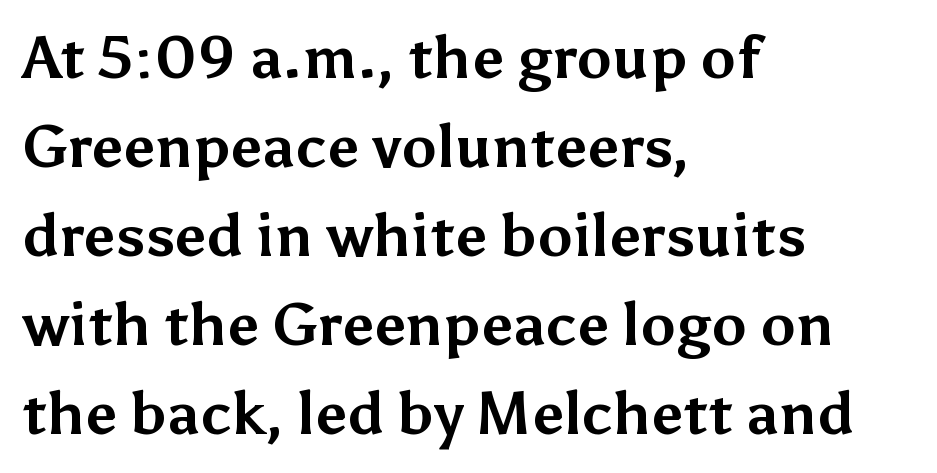
{"serif": "no", "italic": "no", "bold": "yes", "weight": "bold", "width": "normal", "stroke_contrast": "medium", "x_height": "medium", "monospaced": "no", "underline": "no", "align": "left", "line_spacing": "normal", "line_spacing_ratio": 1.51, "letter_spacing": "normal", "letter_spacing_em": 0.0, "glyph_px": 59}
